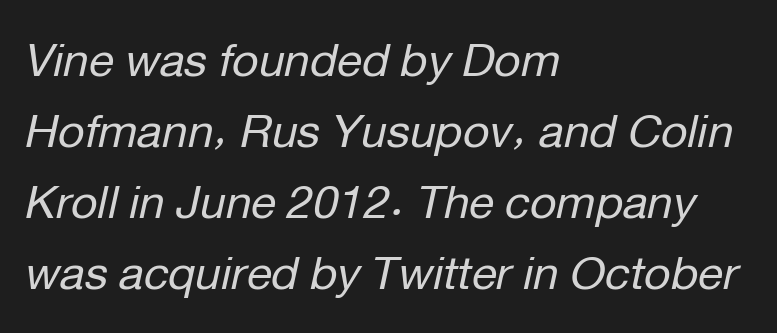
{"italic": "yes", "lean": "right", "slant_degrees": 12, "bold": "no", "weight": "regular", "width": "normal", "stroke_contrast": "low", "x_height": "medium", "monospaced": "no", "underline": "no", "align": "left", "line_spacing": "normal", "line_spacing_ratio": 1.54, "letter_spacing": "normal", "letter_spacing_em": 0.0, "glyph_px": 46}
